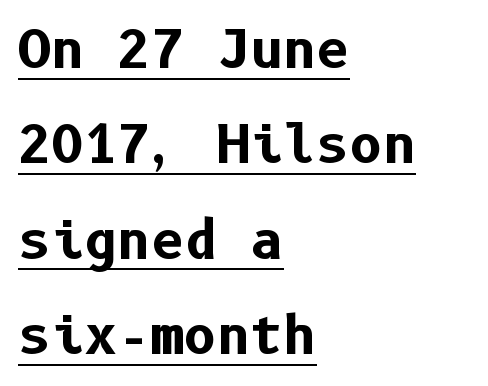
A dark, heavy texture on the line: the type is bold. This sample uses a sans-serif face. No extra tracking has been applied to these lines. A rule runs beneath these lines of type. In CSS terms this would be text-align: left. A roman cut, with each character standing at attention.
